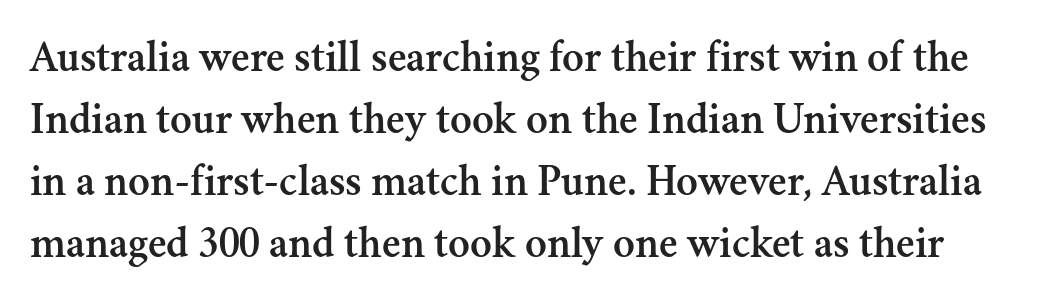
{"serif": "yes", "italic": "no", "width": "normal", "stroke_contrast": "medium", "x_height": "small", "monospaced": "no", "underline": "no", "line_spacing": "normal", "line_spacing_ratio": 1.38, "letter_spacing": "normal", "letter_spacing_em": 0.0, "glyph_px": 45}
